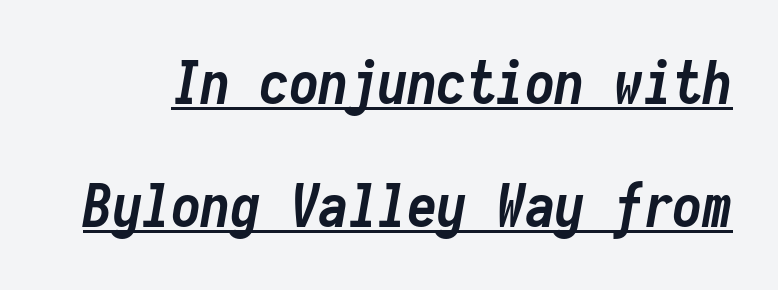
The image shows 59 px semibold, condensed type, italic (leaning right), monospaced; set loose line spacing (2.08x), normal letter spacing, underlined; low stroke contrast and a medium x-height.
